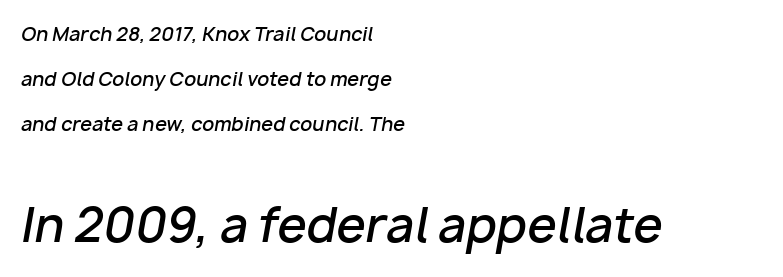
{"italic": "yes", "lean": "right", "slant_degrees": 10, "bold": "semi", "weight": "semibold", "width": "normal", "stroke_contrast": "low", "x_height": "medium", "monospaced": "no", "underline": "no", "align": "left", "line_spacing": "loose", "line_spacing_ratio": 2.38, "letter_spacing": "normal", "letter_spacing_em": 0.0, "larger_block": "second", "size_ratio": 2.47, "glyph_px": 47}
